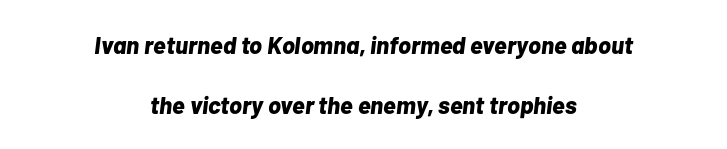
The image shows 24 px bold type, italic (leaning right); set centered, loose line spacing (2.48x), normal letter spacing, not underlined.
